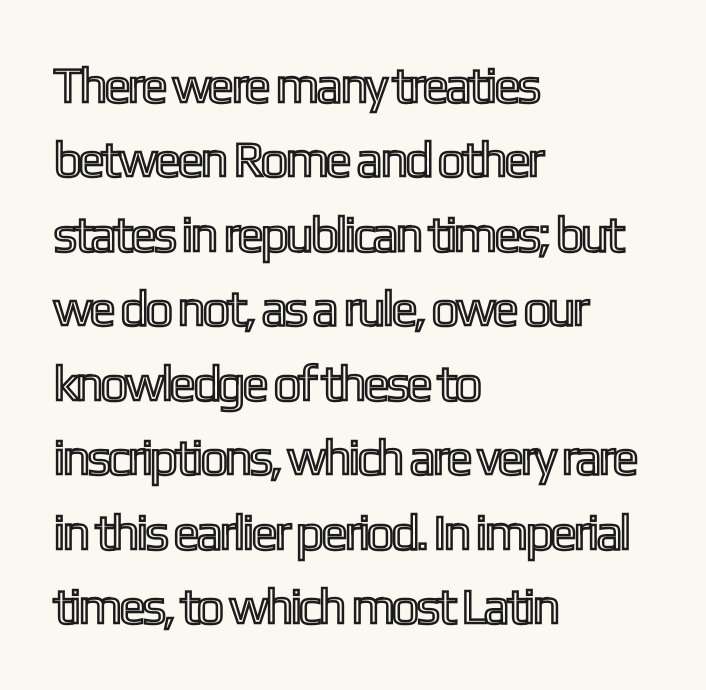
Q: Is the text italic (slanted)? A: No, it is upright.
Q: Is the text underlined? A: No.
Q: How is the paragraph aligned? A: Left-aligned.
Q: Is the spacing between letters normal or unusually wide? A: Normal.
Q: Is the spacing between lines tight, normal or loose? A: Normal.
Q: Width (condensed, normal, or wide)? A: Condensed.
Q: x-height? A: Medium.
Q: Monospaced? A: No.
